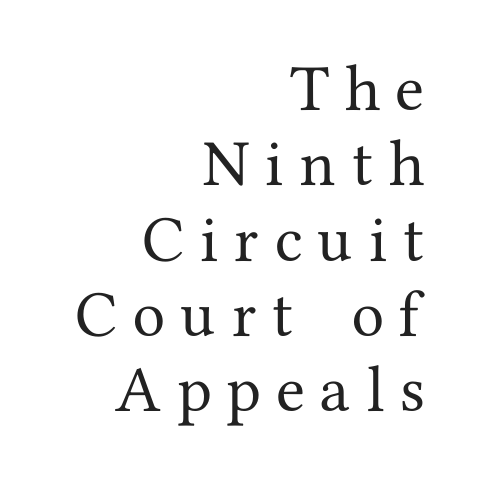
The image shows 53 px serif type, upright; set right-aligned, normal line spacing (1.42x), unusually wide letter spacing (+0.3 em), not underlined; medium stroke contrast and a medium x-height.
